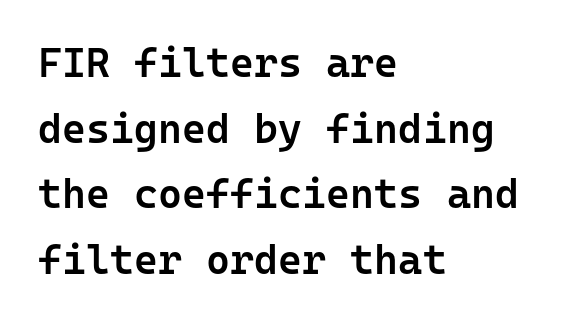
Serifs: no, the terminals of the letterforms are clean. The glyphs are unaccompanied by any horizontal stroke below them. Bold? Not quite — semibold, heavier than regular but stopping short. Caption: standard tracking, unaltered. Ascenders rise straight up at ninety degrees.
